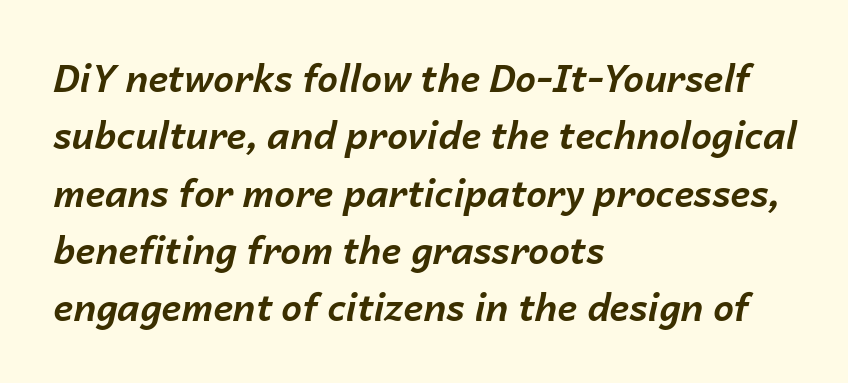
The image shows 37 px bold type, italic (leaning right); set left-aligned, normal line spacing (1.55x), normal letter spacing, not underlined; low stroke contrast and a medium x-height.
